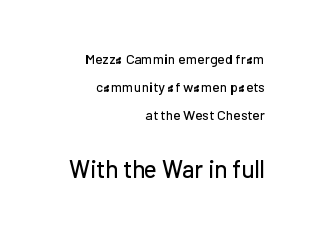
Q: Is the text italic (slanted)? A: No, it is upright.
Q: Is the text underlined? A: No.
Q: How is the paragraph aligned? A: Right-aligned.
Q: Is the spacing between letters normal or unusually wide? A: Normal.
Q: Is the spacing between lines tight, normal or loose? A: Loose.
Q: Which block of text is set in a larger size, the first (top) or the second (bottom)? A: The second (bottom) one.
